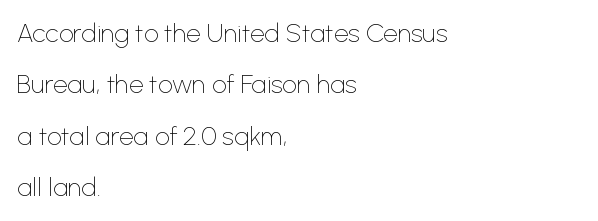
Q: Is the text bold? A: No.
Q: Is the text italic (slanted)? A: No, it is upright.
Q: Is the text underlined? A: No.
Q: How is the paragraph aligned? A: Left-aligned.
Q: Is the spacing between letters normal or unusually wide? A: Normal.
Q: Is the spacing between lines tight, normal or loose? A: Loose.
